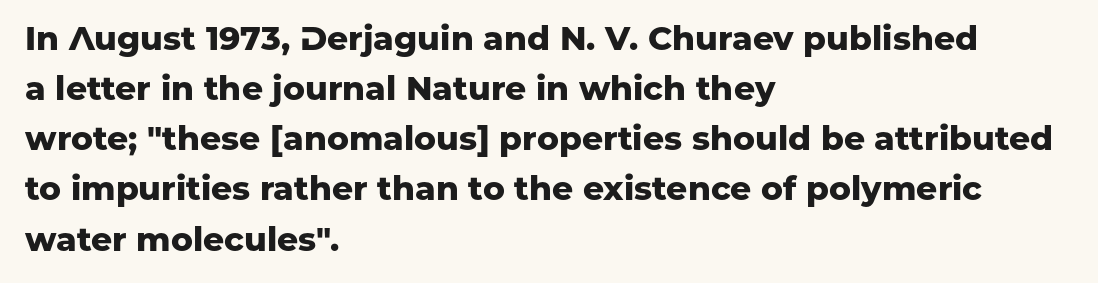
Q: Is the text bold? A: Yes.
Q: Is the text italic (slanted)? A: No, it is upright.
Q: Is the typeface a serif or a sans-serif typeface? A: Sans-serif.
Q: Is the text underlined? A: No.
Q: How is the paragraph aligned? A: Left-aligned.
Q: Is the spacing between letters normal or unusually wide? A: Normal.
Q: Is the spacing between lines tight, normal or loose? A: Normal.
Q: Width (condensed, normal, or wide)? A: Normal.
Q: Stroke contrast? A: Low.
Q: x-height? A: Medium.
Q: Monospaced? A: No.
